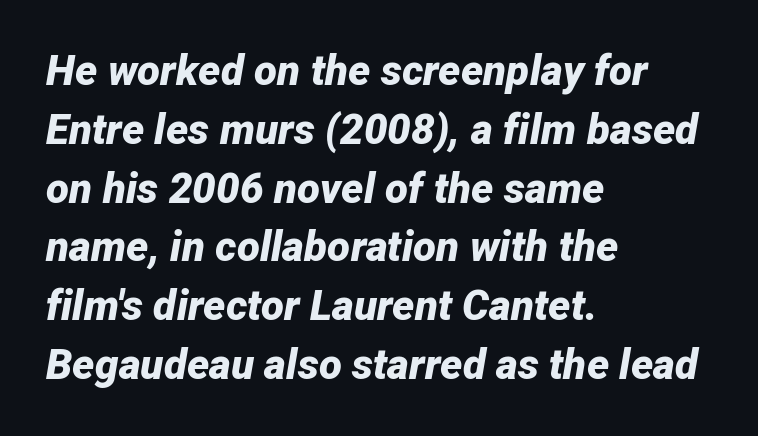
Q: Is the text bold? A: Yes.
Q: Is the text italic (slanted)? A: Yes, it leans right by about 12 degrees.
Q: Is the text underlined? A: No.
Q: How is the paragraph aligned? A: Left-aligned.
Q: Is the spacing between letters normal or unusually wide? A: Normal.
Q: Is the spacing between lines tight, normal or loose? A: Normal.
Q: Width (condensed, normal, or wide)? A: Normal.
Q: Stroke contrast? A: Low.
Q: x-height? A: Medium.
Q: Monospaced? A: No.
